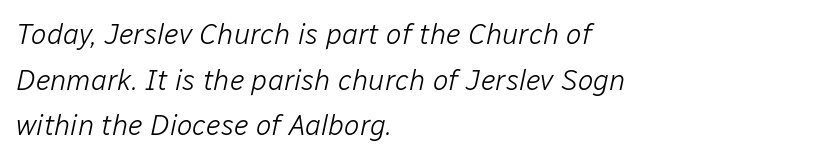
Q: Is the text bold? A: No.
Q: Is the text italic (slanted)? A: Yes, it leans right by about 12 degrees.
Q: Is the text underlined? A: No.
Q: How is the paragraph aligned? A: Left-aligned.
Q: Is the spacing between letters normal or unusually wide? A: Normal.
Q: Is the spacing between lines tight, normal or loose? A: Normal.
Q: Width (condensed, normal, or wide)? A: Normal.
Q: Stroke contrast? A: Low.
Q: x-height? A: Medium.
Q: Monospaced? A: No.
